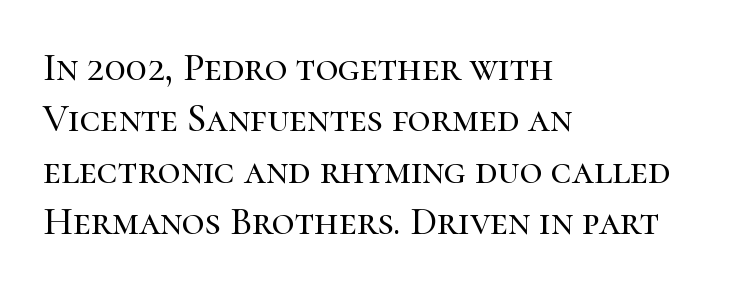
Q: Is the text italic (slanted)? A: No, it is upright.
Q: Is the typeface a serif or a sans-serif typeface? A: Serif.
Q: Is the text underlined? A: No.
Q: How is the paragraph aligned? A: Left-aligned.
Q: Is the spacing between letters normal or unusually wide? A: Normal.
Q: Is the spacing between lines tight, normal or loose? A: Normal.
Q: Width (condensed, normal, or wide)? A: Normal.
Q: Stroke contrast? A: High.
Q: x-height? A: Medium.
Q: Monospaced? A: No.
